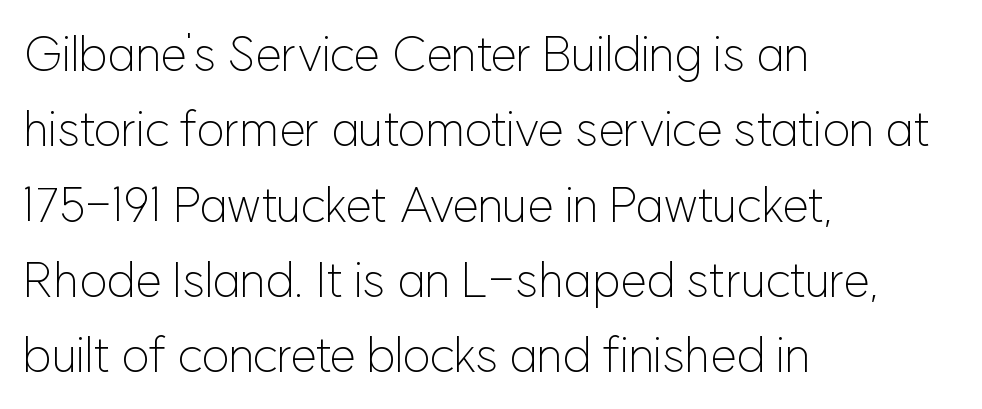
The image shows 48 px light sans-serif type, upright; set left-aligned, normal line spacing (1.57x), normal letter spacing, not underlined; low stroke contrast and a medium x-height.
